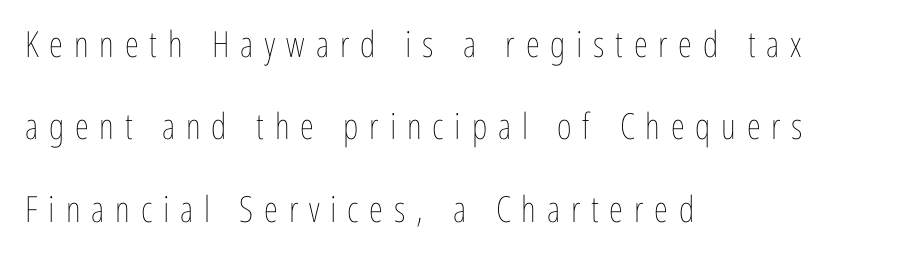
Q: Is the text bold? A: No.
Q: Is the text italic (slanted)? A: No, it is upright.
Q: Is the text underlined? A: No.
Q: How is the paragraph aligned? A: Left-aligned.
Q: Is the spacing between letters normal or unusually wide? A: Unusually wide.
Q: Is the spacing between lines tight, normal or loose? A: Loose.
Q: Width (condensed, normal, or wide)? A: Condensed.
Q: Stroke contrast? A: Low.
Q: x-height? A: Medium.
Q: Monospaced? A: No.
